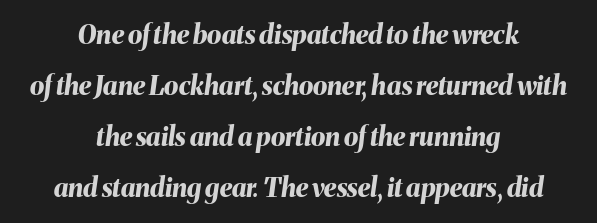
The image shows 26 px bold type, italic (leaning right); set centered, loose line spacing (1.96x), normal letter spacing, not underlined.
